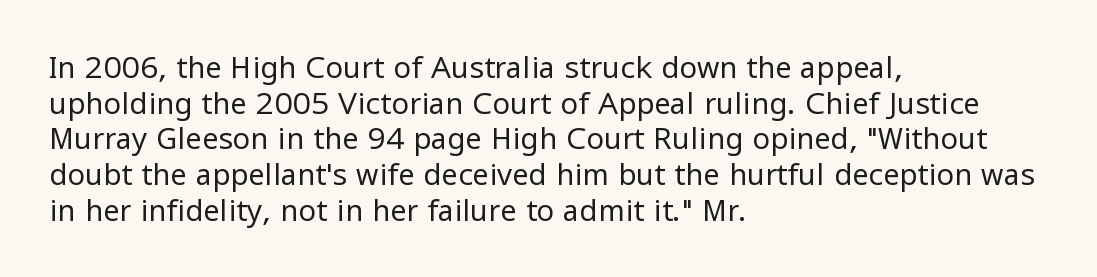
Think of a printed novel: that variable character pitch is what you see here. Compared with typical body copy, the letter spacing here is the same. Every row of glyphs begins at an identical x-position on the left. Check where the strokes stop: nothing finishes them off — pure sans. Vertical strokes here are truly vertical. Stems and bowls with no extra thickness — not bold.
